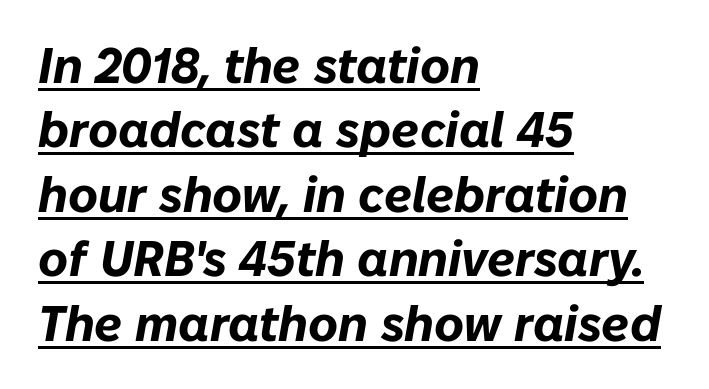
The characters look thick and weighty, a clear bold. Evenly set lines give the paragraph a standard silhouette. Somebody hit Ctrl+U on this one — the words are underlined. Proportional: the letters do not fall into vertical columns.
